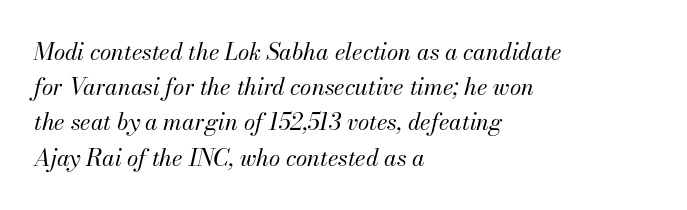
{"italic": "yes", "lean": "right", "slant_degrees": 13, "bold": "no", "underline": "no", "align": "left", "line_spacing": "normal", "line_spacing_ratio": 1.53, "letter_spacing": "normal", "letter_spacing_em": 0.0, "glyph_px": 23}
